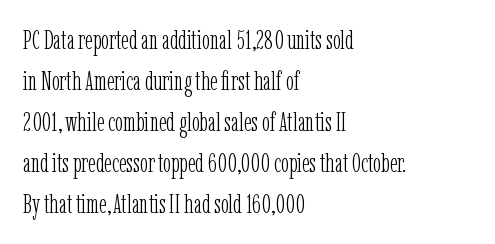
The image shows 27 px text type, upright; set left-aligned, normal line spacing (1.52x), normal letter spacing, not underlined.
